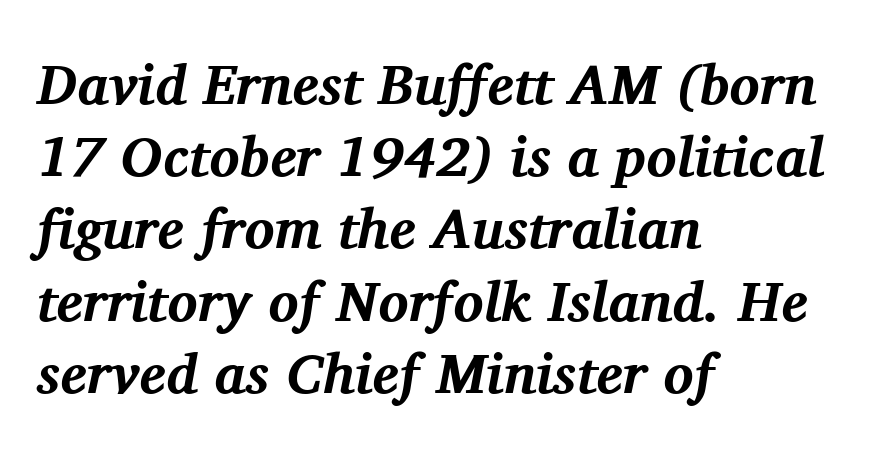
{"serif": "yes", "italic": "yes", "lean": "right", "slant_degrees": 11, "bold": "yes", "weight": "bold", "width": "normal", "stroke_contrast": "medium", "x_height": "medium", "monospaced": "no", "underline": "no", "align": "left", "line_spacing": "normal", "line_spacing_ratio": 1.29, "letter_spacing": "normal", "letter_spacing_em": 0.0, "glyph_px": 56}
